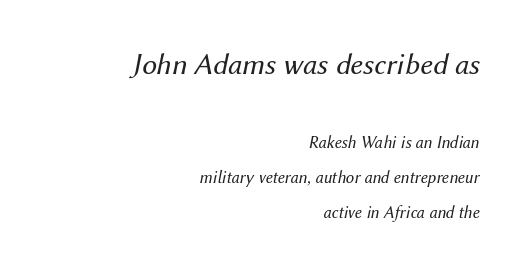
You could not count columns in this text — the font is proportionally spaced. Reading down the block, your eye finds every line finishing at a fixed right position. Each new line begins a long way beneath the previous one. The rendering applies a slant to the glyphs. The characters are drawn with everyday or finer stroke widths.
